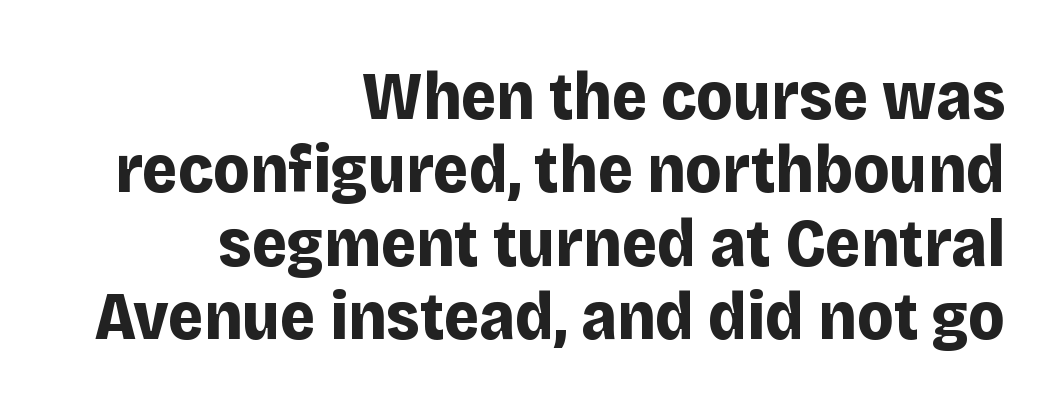
Q: Is the text bold? A: Yes.
Q: Is the text italic (slanted)? A: No, it is upright.
Q: Is the typeface a serif or a sans-serif typeface? A: Sans-serif.
Q: Is the text underlined? A: No.
Q: How is the paragraph aligned? A: Right-aligned.
Q: Is the spacing between letters normal or unusually wide? A: Normal.
Q: Is the spacing between lines tight, normal or loose? A: Tight.
Q: Width (condensed, normal, or wide)? A: Normal.
Q: Stroke contrast? A: Low.
Q: x-height? A: Large.
Q: Monospaced? A: No.
